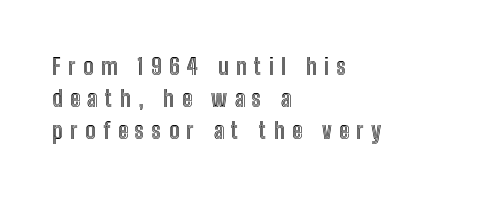
Compared with typical paragraphs, the rows here are spaced about the same. Anything drawn beneath the words? Only blank space. Compared with typical body copy, the letter spacing here is much looser. Horizontally, the lines are justified to the leading edge only.
